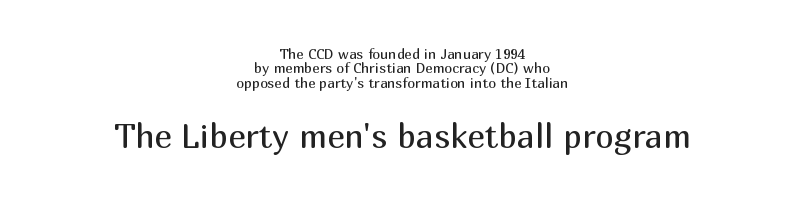
The image shows 33 px regular-weight sans-serif type, upright; set centered, tight line spacing (1.03x), normal letter spacing, not underlined; the second (bottom) block is 2.36x larger; medium stroke contrast and a medium x-height.
